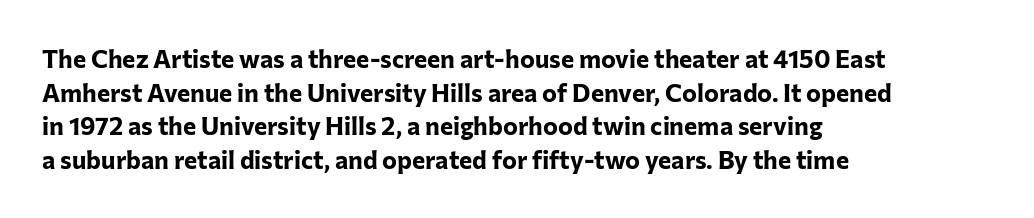
{"italic": "no", "bold": "yes", "underline": "no", "align": "left", "line_spacing": "normal", "line_spacing_ratio": 1.35, "letter_spacing": "normal", "letter_spacing_em": 0.0, "glyph_px": 25}
